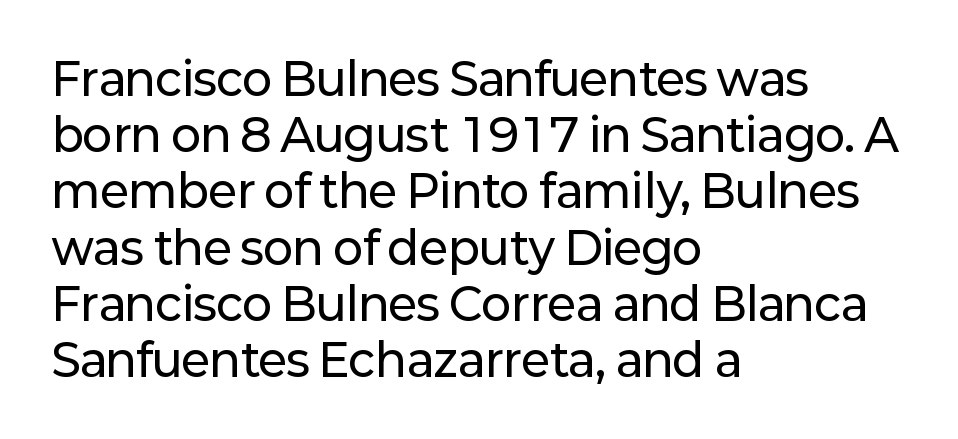
Q: Is the text italic (slanted)? A: No, it is upright.
Q: Is the typeface a serif or a sans-serif typeface? A: Sans-serif.
Q: Is the text underlined? A: No.
Q: How is the paragraph aligned? A: Left-aligned.
Q: Is the spacing between letters normal or unusually wide? A: Normal.
Q: Is the spacing between lines tight, normal or loose? A: Normal.
Q: Width (condensed, normal, or wide)? A: Normal.
Q: Stroke contrast? A: Low.
Q: x-height? A: Medium.
Q: Monospaced? A: No.
